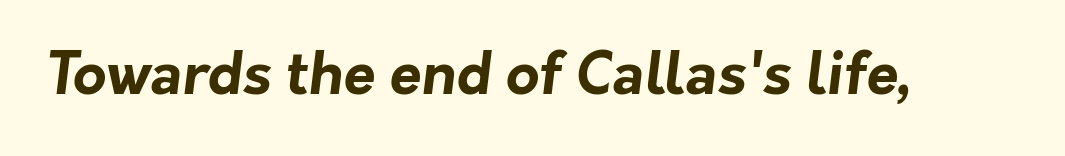
The image shows 58 px bold sans-serif type; set normal letter spacing, not underlined; low stroke contrast and a medium x-height.
